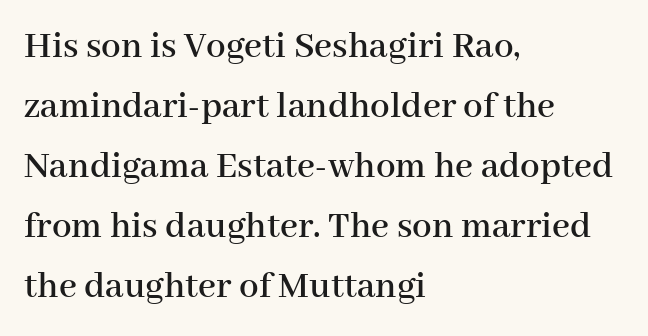
The image shows 39 px serif type, upright; set left-aligned, normal line spacing (1.54x), normal letter spacing, not underlined; high stroke contrast and a medium x-height.
